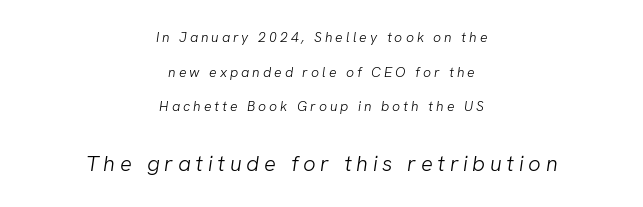
Q: Is the text bold? A: No.
Q: Is the text underlined? A: No.
Q: How is the paragraph aligned? A: Centered.
Q: Is the spacing between letters normal or unusually wide? A: Unusually wide.
Q: Is the spacing between lines tight, normal or loose? A: Loose.
Q: Which block of text is set in a larger size, the first (top) or the second (bottom)? A: The second (bottom) one.
